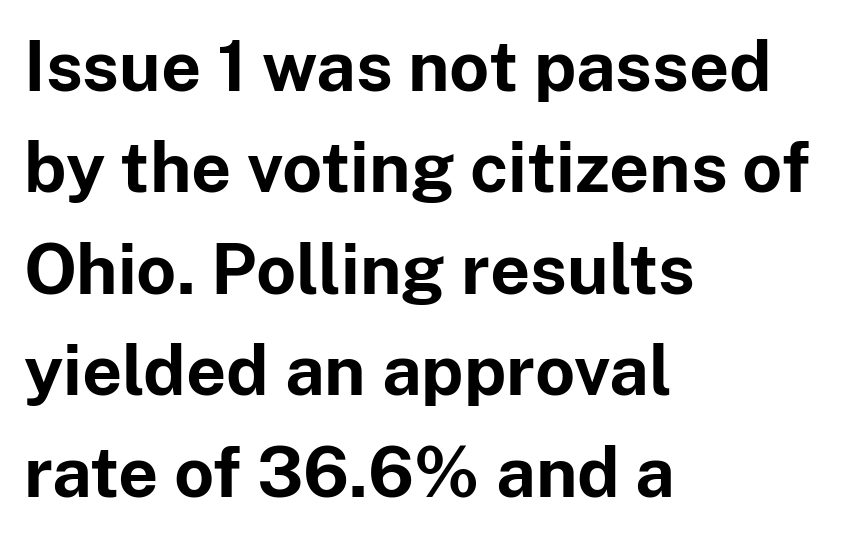
{"serif": "no", "italic": "no", "bold": "yes", "weight": "bold", "width": "normal", "stroke_contrast": "low", "x_height": "medium", "monospaced": "no", "underline": "no", "align": "left", "line_spacing": "normal", "line_spacing_ratio": 1.45, "letter_spacing": "normal", "letter_spacing_em": 0.0, "glyph_px": 70}
